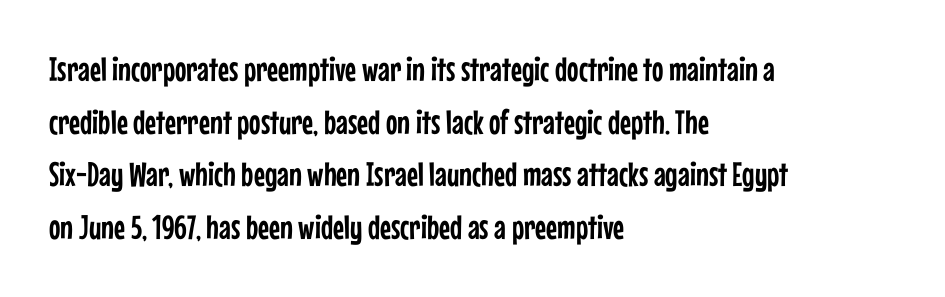
Q: Is the text italic (slanted)? A: No, it is upright.
Q: Is the typeface a serif or a sans-serif typeface? A: Sans-serif.
Q: Is the text underlined? A: No.
Q: How is the paragraph aligned? A: Left-aligned.
Q: Is the spacing between letters normal or unusually wide? A: Normal.
Q: Is the spacing between lines tight, normal or loose? A: Normal.
Q: Width (condensed, normal, or wide)? A: Condensed.
Q: Stroke contrast? A: Low.
Q: x-height? A: Medium.
Q: Monospaced? A: No.
